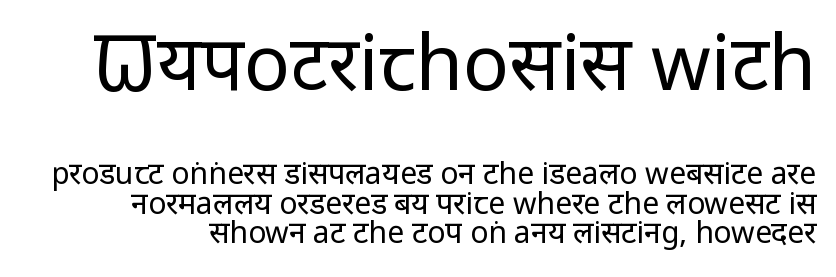
Look at the tracking — it's just the regular setting, nothing added. The lettering stays uniformly vertical, giving the passage a roman look. Spacing verdict: proportional, widths tailored to each character. The characters display no serif detailing; their extremities are plain. The specimen omits any rule beneath the text block's lines. Stroke mass is kept to a normal reading level or below.
